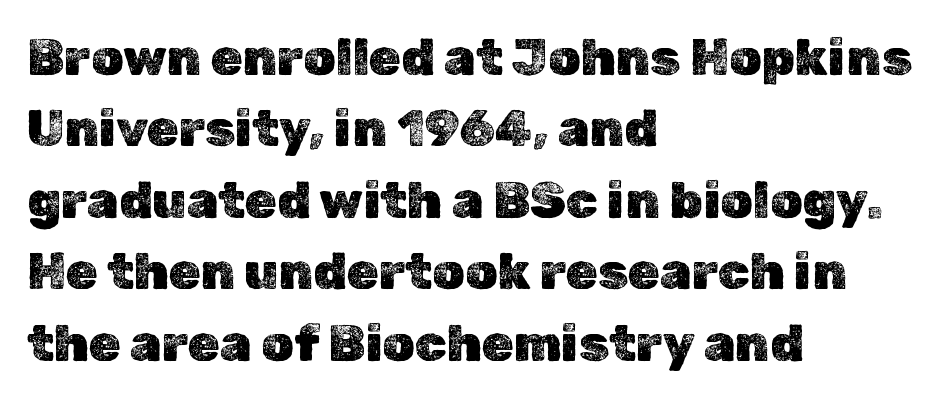
{"italic": "no", "width": "normal", "x_height": "medium", "monospaced": "no", "underline": "no", "align": "left", "line_spacing": "normal", "line_spacing_ratio": 1.4, "letter_spacing": "normal", "letter_spacing_em": 0.0, "glyph_px": 51}
